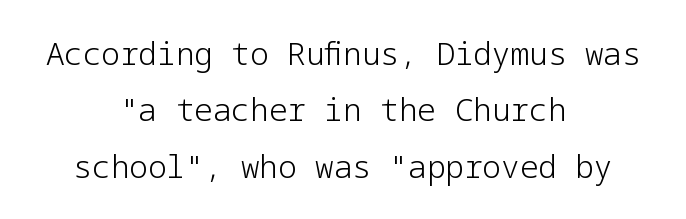
Q: Is the text bold? A: No.
Q: Is the text italic (slanted)? A: No, it is upright.
Q: Is the typeface a serif or a sans-serif typeface? A: Sans-serif.
Q: Is the text underlined? A: No.
Q: How is the paragraph aligned? A: Centered.
Q: Is the spacing between letters normal or unusually wide? A: Normal.
Q: Width (condensed, normal, or wide)? A: Normal.
Q: Stroke contrast? A: Low.
Q: x-height? A: Medium.
